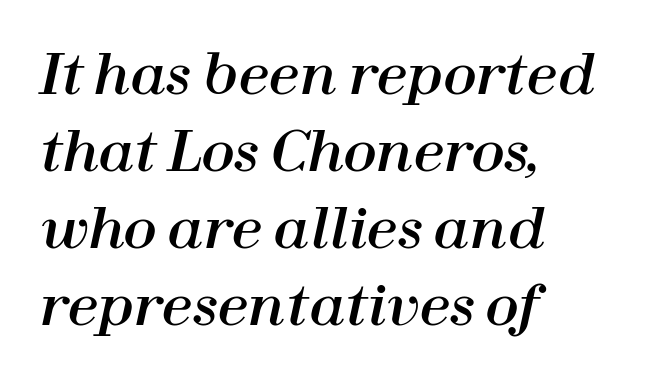
The image shows 55 px text type, italic (leaning right); set left-aligned, normal line spacing (1.4x), normal letter spacing, not underlined; high stroke contrast and a medium x-height.
